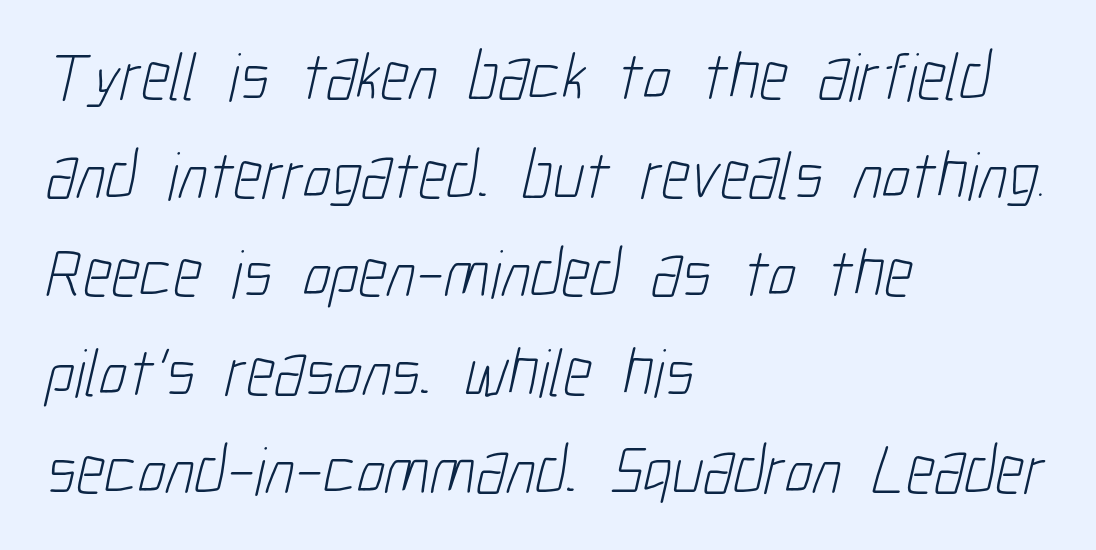
Compared with typical paragraphs, the rows here are spaced about the same. Layout note: lines flush left. Looks like regular typesetting: each glyph gets only the width it needs. The glyphs in this specimen are sans serif.
